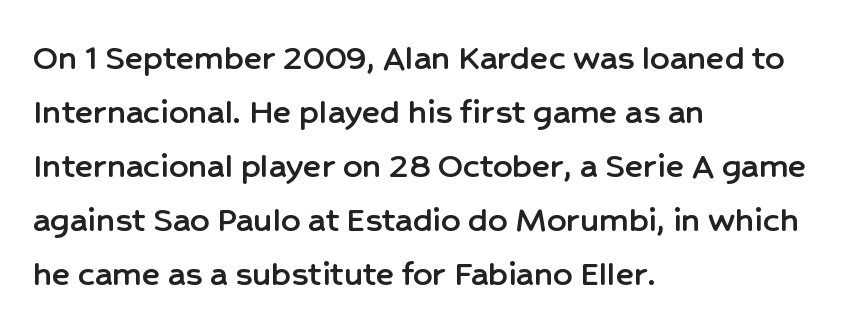
Compared with a centered layout, this one pins lines to the left instead. The passage shown is typed in a proportional face where columns would drift. Regular leading. Just letters on the line, the space beneath them empty. The axis of the letterforms is exactly vertical. This sample uses plain, unmodified letter spacing.
